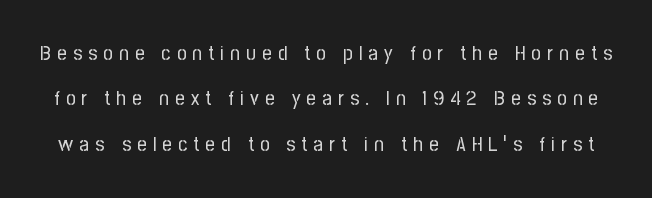
Summary of vertical rhythm: relaxed, with wide interline spacing. Each row of text sits above clean, open space. Tracking here is generous; glyphs stand well apart from one another. The axis of the letterforms is exactly vertical. Summary of weight: not heavy and not bold.
